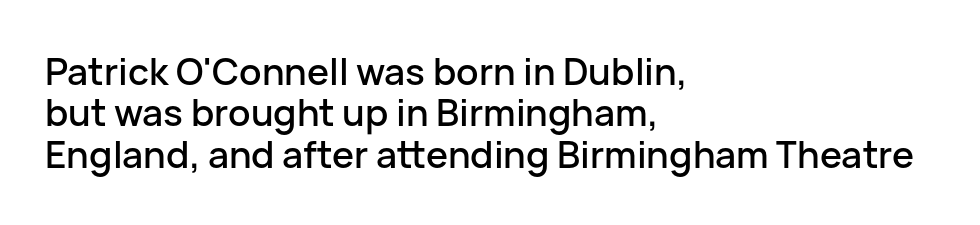
The image shows 37 px sans-serif type, upright; set left-aligned, tight line spacing (1.12x), normal letter spacing, not underlined; low stroke contrast and a medium x-height.
